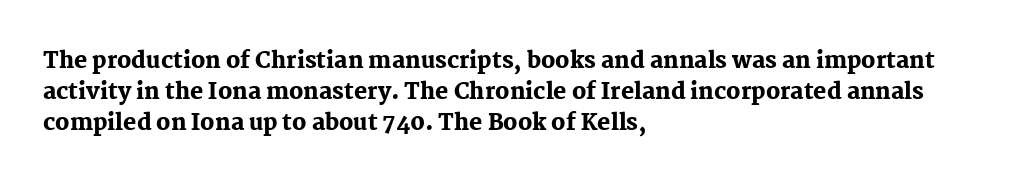
Ordinary non-slanted type is in use. The space between consecutive lines is moderate. The strokes are fattened all the way to bold. No extra tracking has been applied to these lines. Quick note: underline off. The typesetter chose a ragged-right arrangement here.
